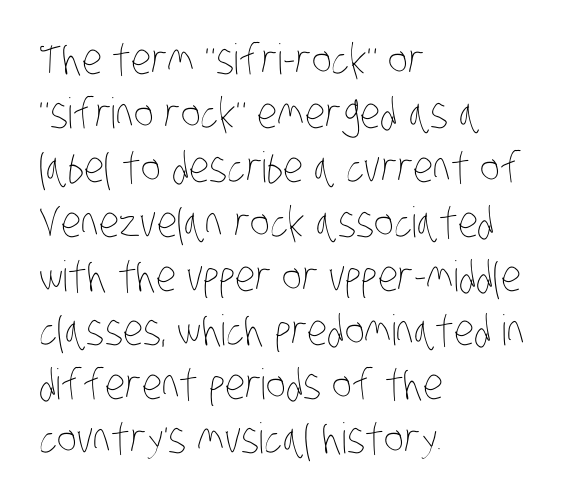
Each new line begins a customary step beneath the previous one. Each letter keeps its own natural width here, so spacing adapts to shape. If you drew a ruler down the left edge, every line would touch it. Characters follow at the spacing the type designer built in.
